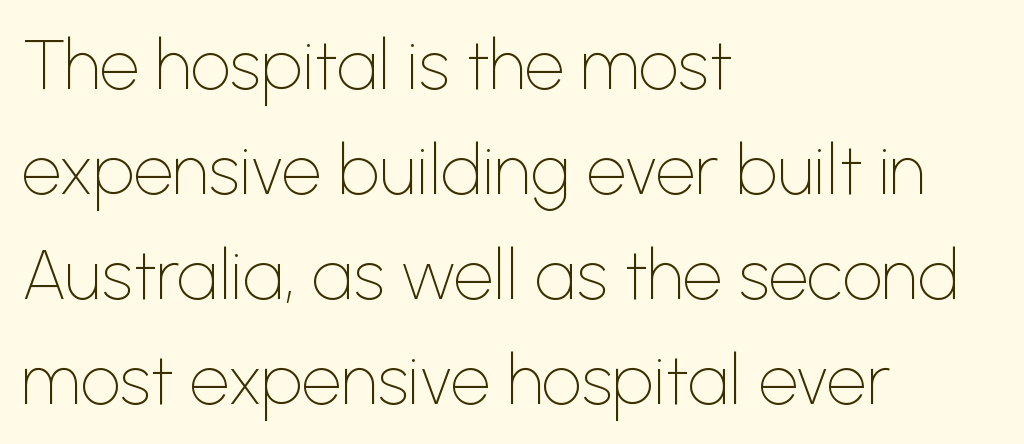
{"serif": "no", "italic": "no", "bold": "no", "weight": "thin", "width": "normal", "stroke_contrast": "low", "x_height": "medium", "monospaced": "no", "underline": "no", "align": "left", "line_spacing": "normal", "line_spacing_ratio": 1.5, "letter_spacing": "normal", "letter_spacing_em": 0.0, "glyph_px": 70}
